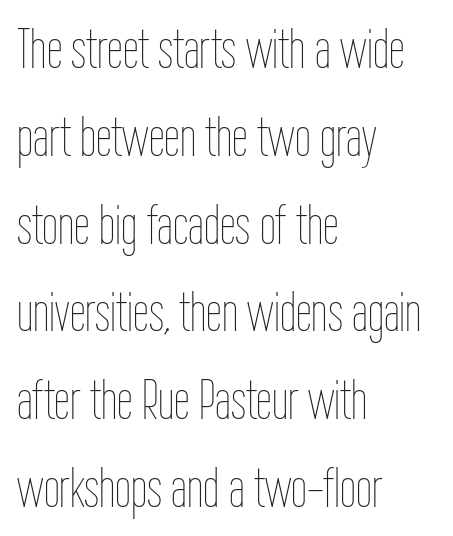
Q: Is the text bold? A: No.
Q: Is the text italic (slanted)? A: No, it is upright.
Q: Is the text underlined? A: No.
Q: How is the paragraph aligned? A: Left-aligned.
Q: Is the spacing between letters normal or unusually wide? A: Normal.
Q: Is the spacing between lines tight, normal or loose? A: Normal.
Q: Width (condensed, normal, or wide)? A: Condensed.
Q: Stroke contrast? A: Low.
Q: x-height? A: Medium.
Q: Monospaced? A: No.
